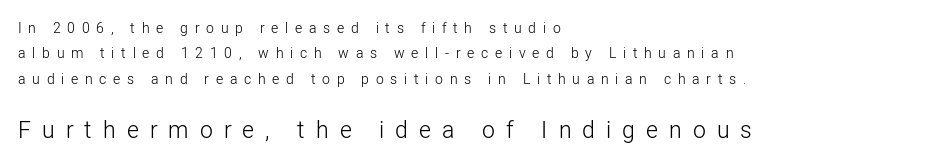
The weight would be labelled regular, book, light, or lighter still. Ascenders rise straight up at ninety degrees. Someone cranked the tracking dial way up on this one. Anything drawn beneath the words? Only blank space. Does the copy run flush right? No — it runs flush left.
